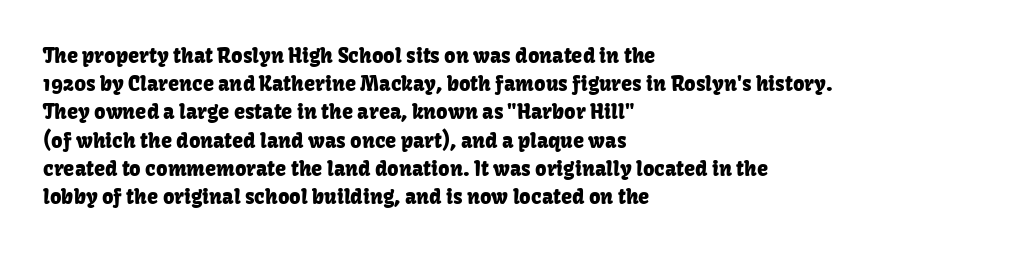
{"italic": "no", "underline": "no", "align": "left", "line_spacing": "normal", "line_spacing_ratio": 1.41, "letter_spacing": "normal", "letter_spacing_em": 0.0, "glyph_px": 20}
